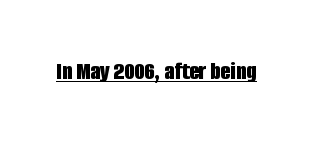
{"italic": "no", "bold": "yes", "underline": "yes", "letter_spacing": "normal", "letter_spacing_em": 0.0, "glyph_px": 26}
